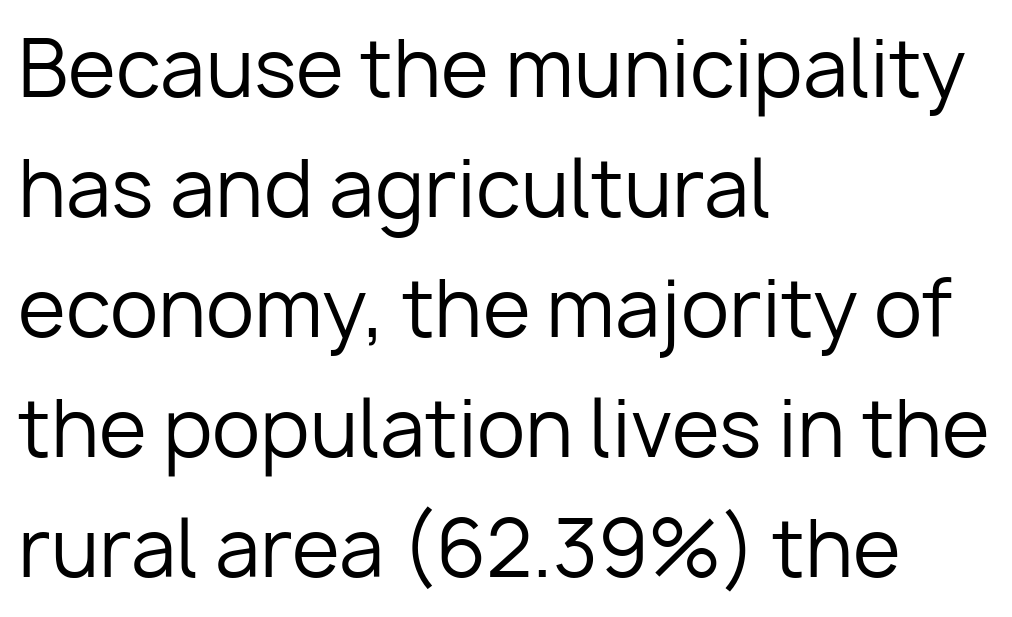
Normally led — the rows are evenly, conventionally spaced. Unbolded letterforms with no extra heft. The rendering keeps characters at their native spacing. The text block is weighted toward the left margin, trailing off unevenly rightward. Ordinary non-slanted type is in use. Spacing verdict: proportional, widths tailored to each character.
